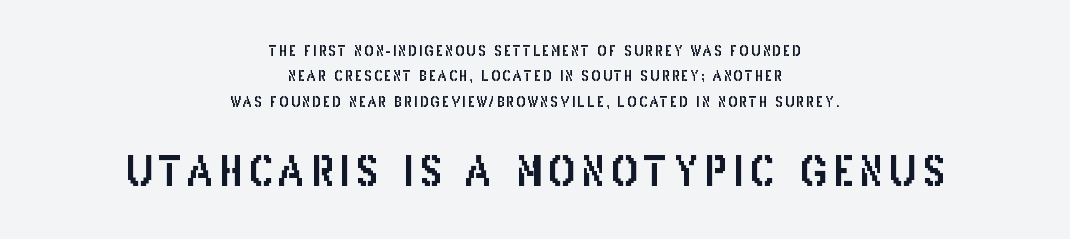
Each row of text sits above clean, open space. Alignment: centered. The rendering uses natural spacing where letterforms have individual widths. The lettering stays uniformly vertical, giving the passage a roman look. I'd call this a sans setting — the letters go barefoot. Caption: upper text group reduced, lower text group enlarged.
